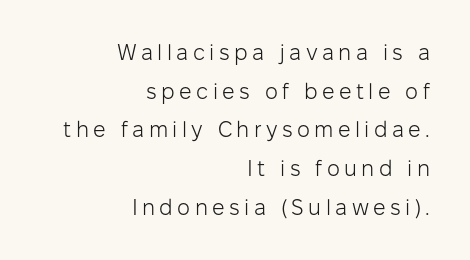
{"italic": "no", "bold": "no", "underline": "no", "align": "right", "line_spacing_ratio": 1.76, "letter_spacing": "wide", "letter_spacing_em": 0.2, "glyph_px": 22}
